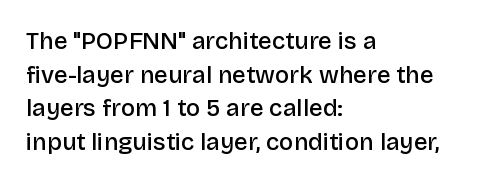
Tall strokes in this sample are plumb rather than angled. Honestly, the letter spacing is just normal — you wouldn't notice it. The foot of each line stays bare and open. The passage shown is semibold, sitting just below true bold. The space between consecutive lines is moderate.
